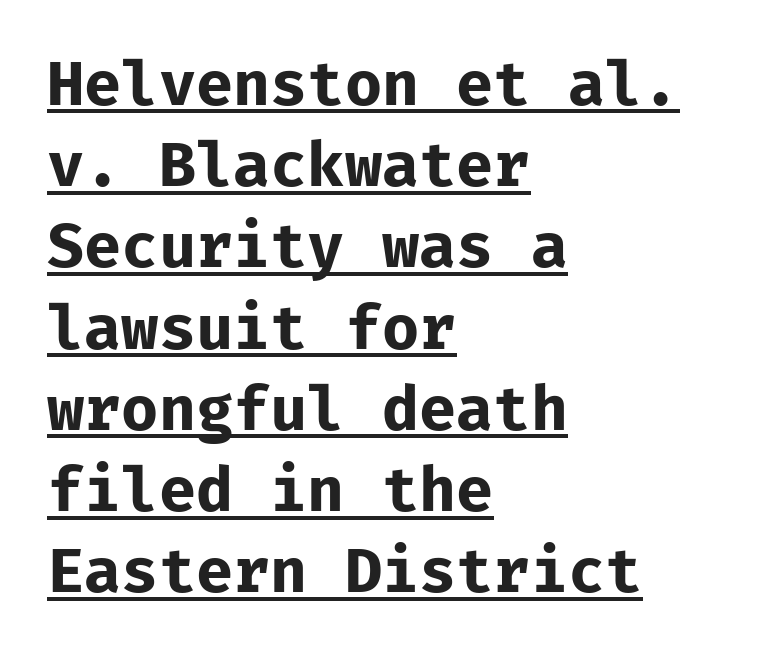
Q: Is the text bold? A: Yes.
Q: Is the text italic (slanted)? A: No, it is upright.
Q: Is the typeface a serif or a sans-serif typeface? A: Sans-serif.
Q: Is the text underlined? A: Yes.
Q: How is the paragraph aligned? A: Left-aligned.
Q: Is the spacing between letters normal or unusually wide? A: Normal.
Q: Is the spacing between lines tight, normal or loose? A: Normal.
Q: Width (condensed, normal, or wide)? A: Normal.
Q: Stroke contrast? A: Low.
Q: x-height? A: Medium.
Q: Monospaced? A: Yes.
